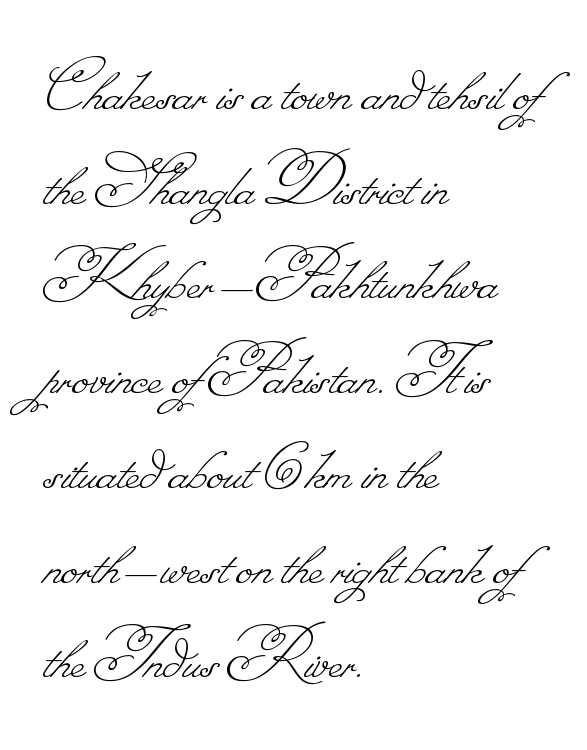
Q: Is the text bold? A: No.
Q: Is the text underlined? A: No.
Q: How is the paragraph aligned? A: Left-aligned.
Q: Is the spacing between letters normal or unusually wide? A: Normal.
Q: Width (condensed, normal, or wide)? A: Normal.
Q: Stroke contrast? A: Low.
Q: Monospaced? A: No.
